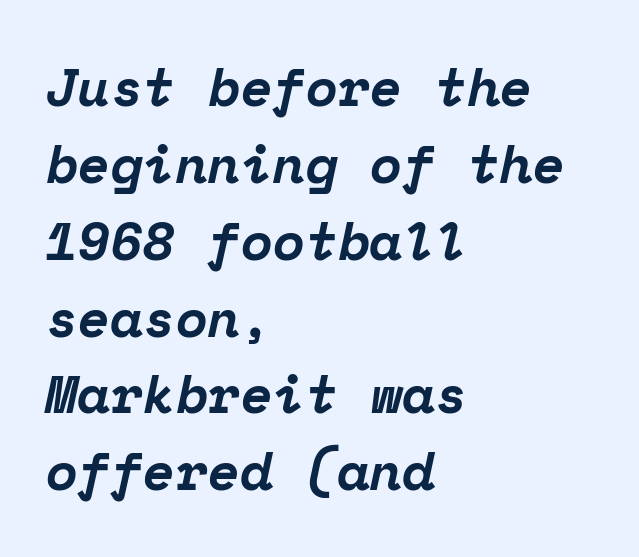
The image shows 53 px bold serif type, italic (leaning right), monospaced; set left-aligned, normal line spacing (1.45x), normal letter spacing, not underlined; low stroke contrast and a medium x-height.
